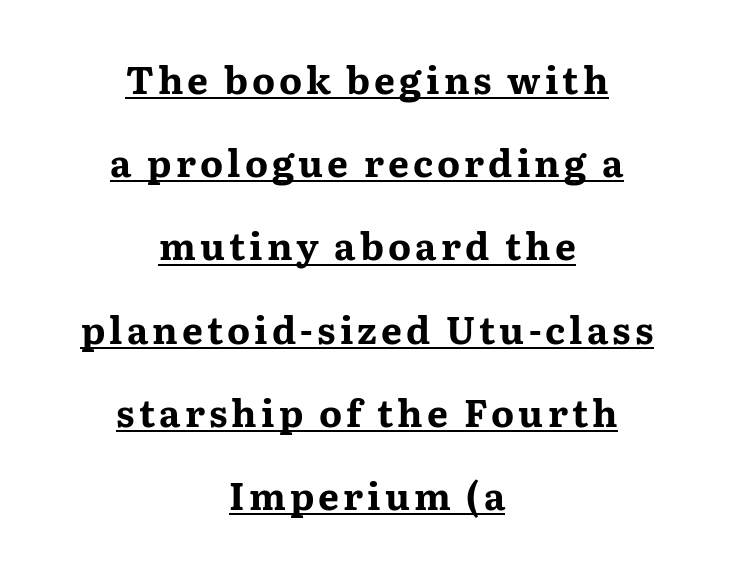
Centered paragraph, ragged on both sides. Emphasis is given by a line drawn under the lettering. Examine the stroke ends and you'll spot serifs. Is there much room between lines? Yes — plenty of vertical air separates them. Its strokes are broad and dark, the hallmark of bold type. Designer's note — italics off, roman on.
